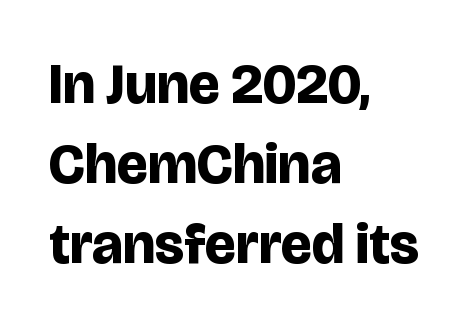
The letterforms sit shoulder to shoulder at normal distance. Short and long lines alike share a common starting point at left. Here the designer chose a conventional face with non-uniform glyph widths. Notice how the stems are strictly vertical — no italics here. Thick stems and heavy bowls — unmistakably bold.
